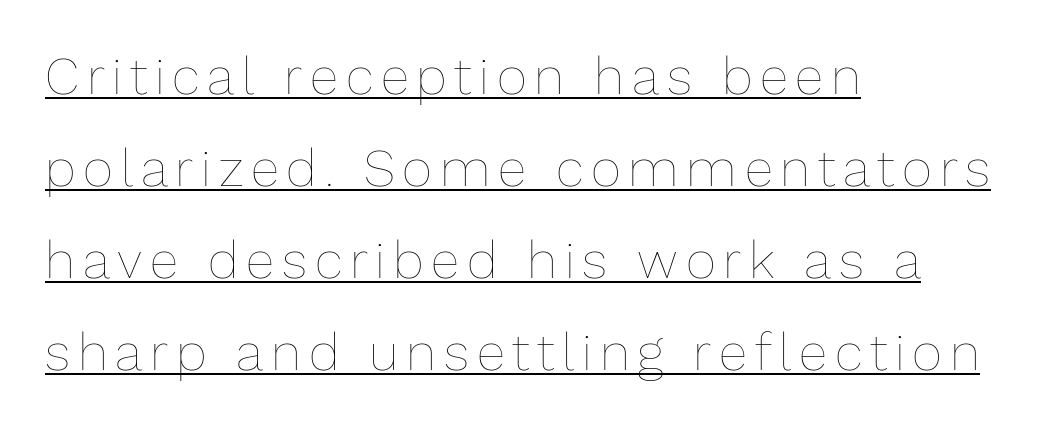
Q: Is the text bold? A: No.
Q: Is the text italic (slanted)? A: No, it is upright.
Q: Is the text underlined? A: Yes.
Q: How is the paragraph aligned? A: Left-aligned.
Q: Width (condensed, normal, or wide)? A: Normal.
Q: Stroke contrast? A: Low.
Q: x-height? A: Medium.
Q: Monospaced? A: No.
